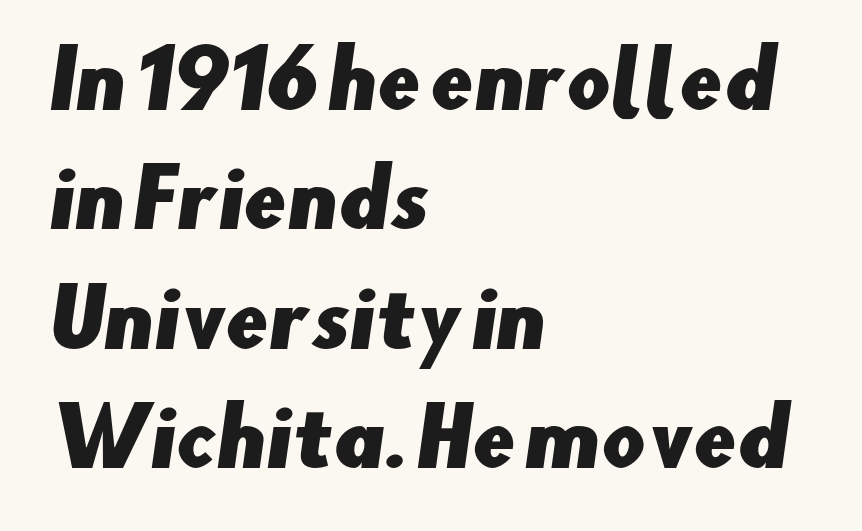
Q: Is the typeface a serif or a sans-serif typeface? A: Sans-serif.
Q: Is the text underlined? A: No.
Q: How is the paragraph aligned? A: Left-aligned.
Q: Is the spacing between letters normal or unusually wide? A: Normal.
Q: Is the spacing between lines tight, normal or loose? A: Normal.
Q: Width (condensed, normal, or wide)? A: Normal.
Q: Stroke contrast? A: Low.
Q: x-height? A: Small.
Q: Monospaced? A: No.
